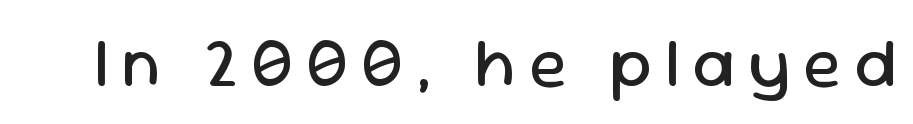
{"serif": "no", "italic": "no", "bold": "no", "weight": "regular", "width": "normal", "stroke_contrast": "low", "x_height": "medium", "monospaced": "no", "underline": "no", "glyph_px": 69}
